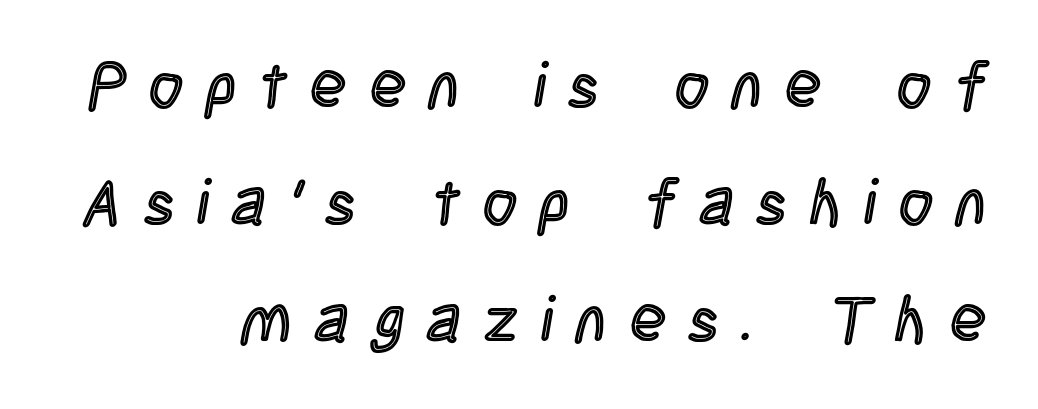
The image shows 65 px condensed type; set line spacing 1.8x, unusually wide letter spacing (+0.36 em), not underlined; a large x-height.
